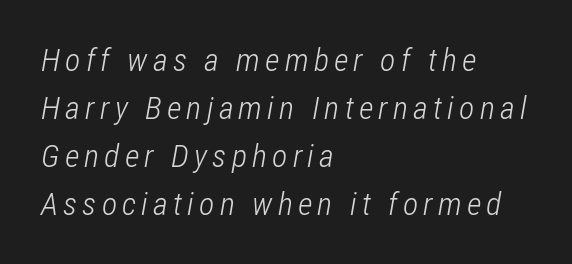
{"italic": "yes", "lean": "right", "slant_degrees": 12, "bold": "no", "weight": "light", "width": "condensed", "stroke_contrast": "low", "x_height": "medium", "monospaced": "no", "underline": "no", "align": "left", "line_spacing": "normal", "line_spacing_ratio": 1.5, "glyph_px": 32}
